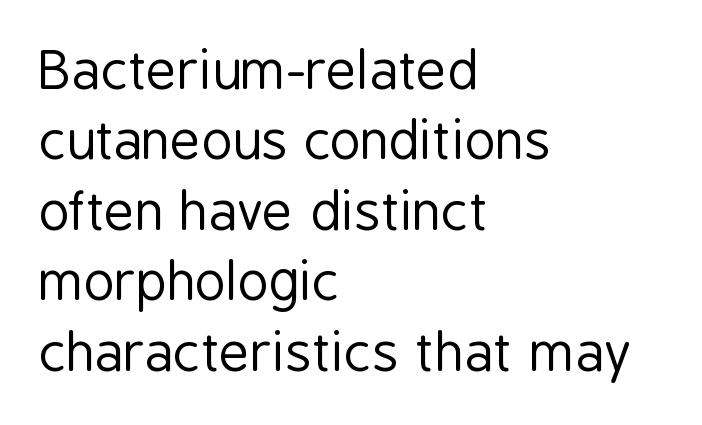
The line texture is even and compact thanks to regular tracking. The glyphs are unaccompanied by any horizontal stroke below them. Interline gaps are of average width in this sample. The lettering holds an erect, upright posture throughout. A quiet, ordinary-to-light weight characterises the typeface. Look at the bottom of the vertical strokes: they stop flat, with no serifs.
